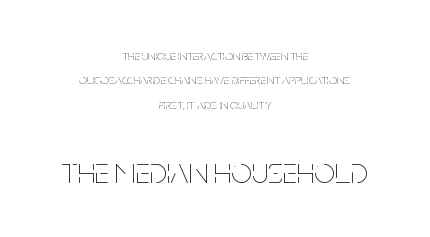
{"italic": "no", "bold": "no", "weight": "thin", "width": "condensed", "stroke_contrast": "low", "x_height": "large", "monospaced": "no", "underline": "no", "align": "center", "line_spacing_ratio": 1.74, "letter_spacing": "normal", "letter_spacing_em": 0.0, "larger_block": "second", "size_ratio": 2.64, "glyph_px": 37}
